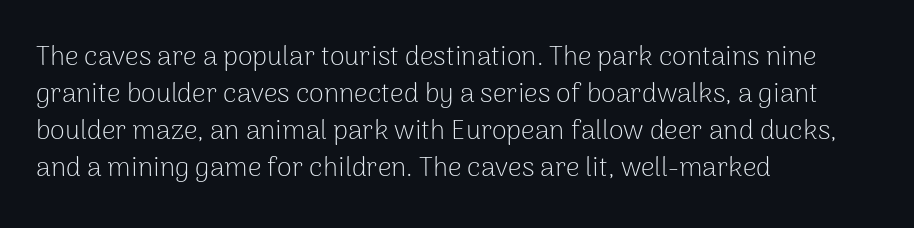
Q: Is the text bold? A: No.
Q: Is the text italic (slanted)? A: No, it is upright.
Q: Is the text underlined? A: No.
Q: How is the paragraph aligned? A: Left-aligned.
Q: Is the spacing between letters normal or unusually wide? A: Normal.
Q: Is the spacing between lines tight, normal or loose? A: Normal.
